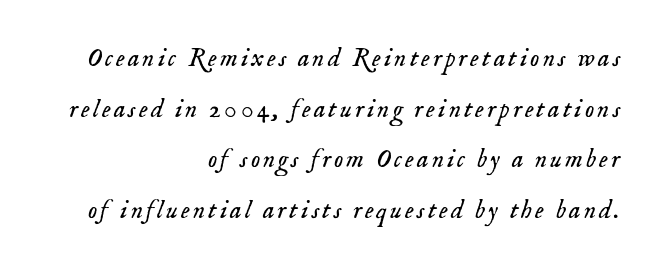
The image shows 26 px text type, italic (leaning right); set right-aligned, loose line spacing (1.95x), not underlined.
